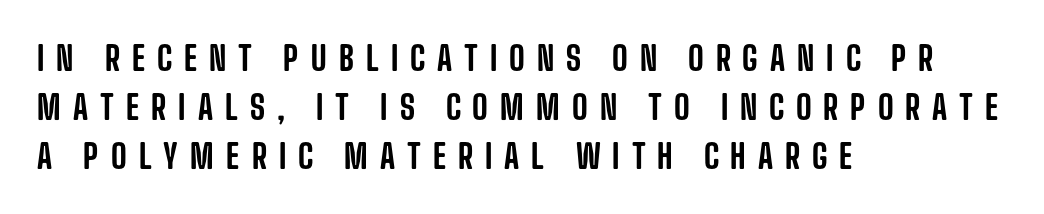
{"serif": "no", "italic": "no", "width": "condensed", "stroke_contrast": "low", "x_height": "large", "monospaced": "no", "underline": "no", "align": "left", "line_spacing": "normal", "line_spacing_ratio": 1.44, "letter_spacing": "wide", "letter_spacing_em": 0.35, "glyph_px": 34}
